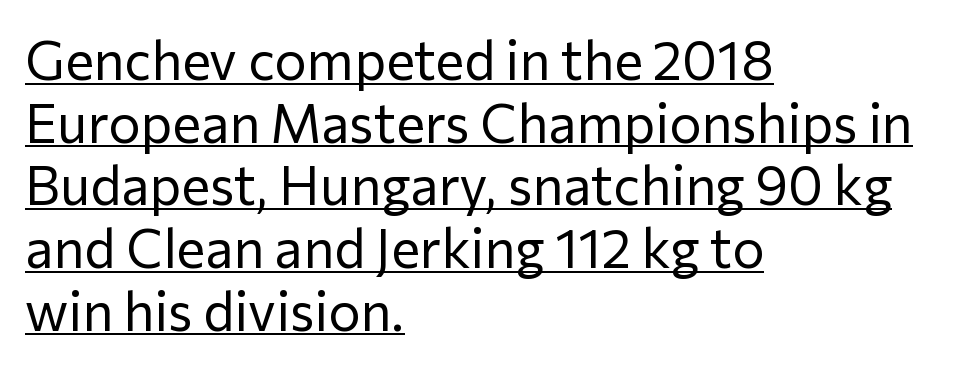
{"serif": "no", "italic": "no", "bold": "no", "weight": "regular", "width": "normal", "stroke_contrast": "low", "x_height": "medium", "monospaced": "no", "underline": "yes", "align": "left", "line_spacing_ratio": 1.16, "letter_spacing": "normal", "letter_spacing_em": 0.0, "glyph_px": 54}
